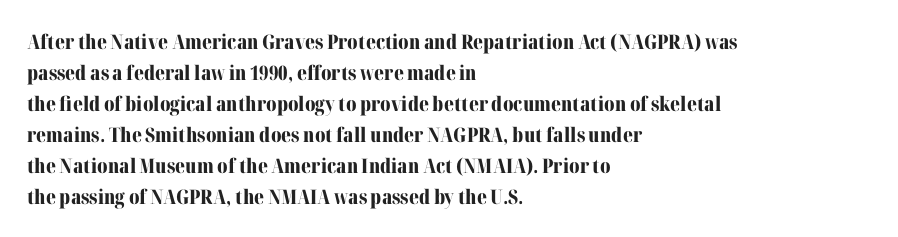
The image shows 20 px bold type, upright; set left-aligned, normal line spacing (1.55x), normal letter spacing, not underlined.
